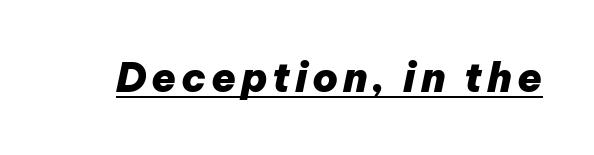
Q: Is the text bold? A: Yes.
Q: Is the text italic (slanted)? A: Yes, it leans right by about 12 degrees.
Q: Is the text underlined? A: Yes.
Q: Width (condensed, normal, or wide)? A: Normal.
Q: Stroke contrast? A: Low.
Q: x-height? A: Medium.
Q: Monospaced? A: No.
